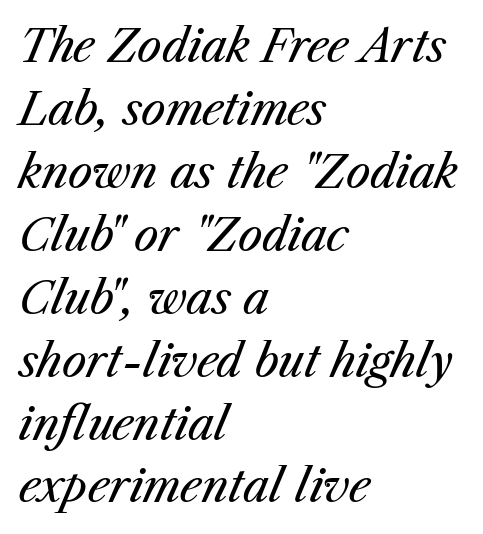
The image shows 44 px regular-weight type, italic (leaning right); set left-aligned, normal line spacing (1.43x), normal letter spacing, not underlined; medium stroke contrast and a medium x-height.
